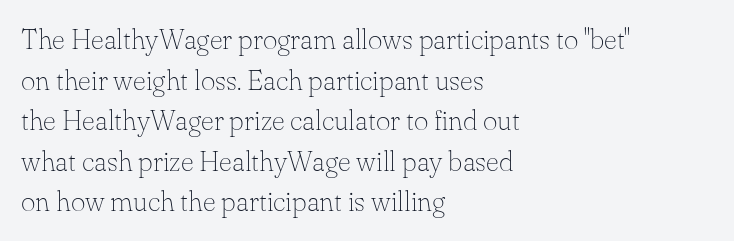
The image shows 28 px thin serif type, upright; set left-aligned, normal line spacing (1.45x), normal letter spacing, not underlined; low stroke contrast and a small x-height.
